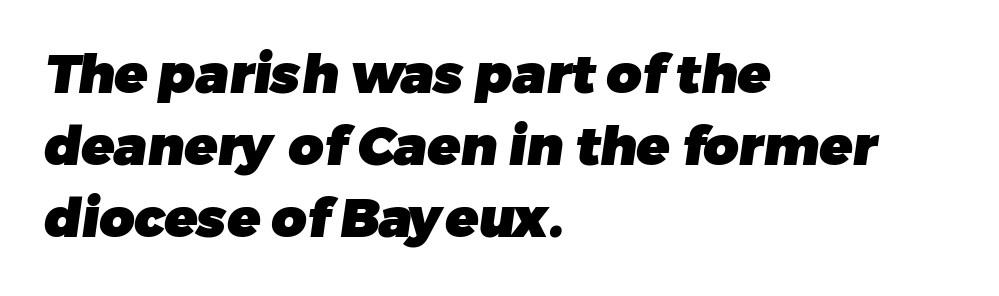
The image shows 54 px heavy sans-serif type; set left-aligned, normal line spacing (1.33x), normal letter spacing, not underlined; low stroke contrast and a medium x-height.
